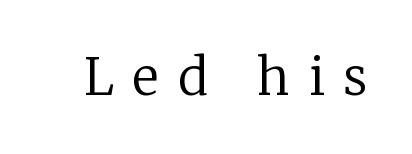
{"serif": "yes", "italic": "no", "bold": "no", "weight": "regular", "width": "normal", "stroke_contrast": "low", "x_height": "medium", "monospaced": "no", "underline": "no", "letter_spacing": "wide", "letter_spacing_em": 0.38, "glyph_px": 50}
